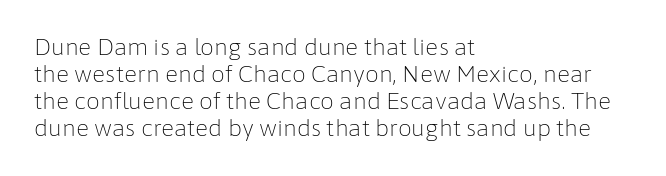
{"italic": "no", "bold": "no", "underline": "no", "align": "left", "line_spacing_ratio": 1.23, "letter_spacing": "normal", "letter_spacing_em": 0.0, "glyph_px": 22}
